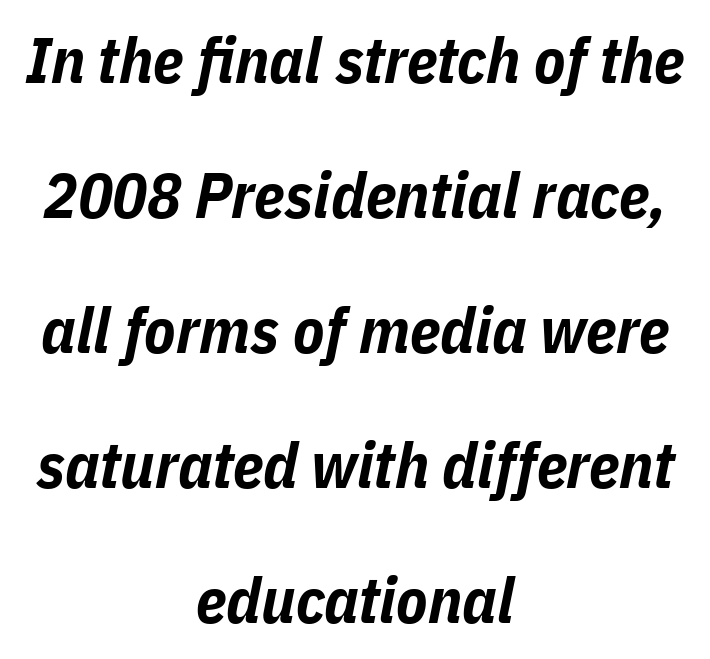
Typesetter's note: full bold, strokes at maximum text heaviness. In terms of posture, this sample is oblique. No word sits above an underline. A typesetter would call this zero additional tracking.
